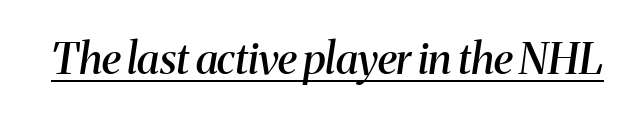
Q: Is the text bold? A: Semi-bold.
Q: Is the text italic (slanted)? A: Yes, it leans right by about 8 degrees.
Q: Is the typeface a serif or a sans-serif typeface? A: Serif.
Q: Is the text underlined? A: Yes.
Q: Is the spacing between letters normal or unusually wide? A: Normal.
Q: Width (condensed, normal, or wide)? A: Normal.
Q: Stroke contrast? A: Medium.
Q: x-height? A: Medium.
Q: Monospaced? A: No.
